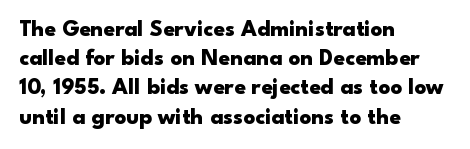
Q: Is the text bold? A: Yes.
Q: Is the text italic (slanted)? A: No, it is upright.
Q: Is the text underlined? A: No.
Q: How is the paragraph aligned? A: Left-aligned.
Q: Is the spacing between letters normal or unusually wide? A: Normal.
Q: Is the spacing between lines tight, normal or loose? A: Normal.
